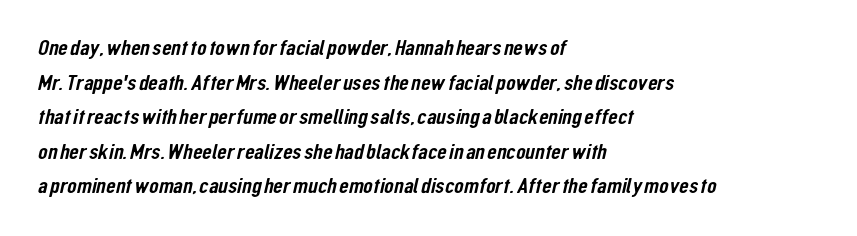
The image shows 22 px text type; set left-aligned, normal line spacing (1.57x), normal letter spacing, not underlined.
